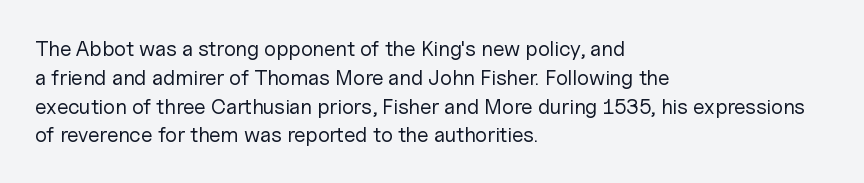
Each new line begins a customary step beneath the previous one. Stems here are at most as thick as an everyday book face. Words appear dense and cohesive because spacing is normal. Descenders hang freely into open space. The axis of the letterforms is exactly vertical.
